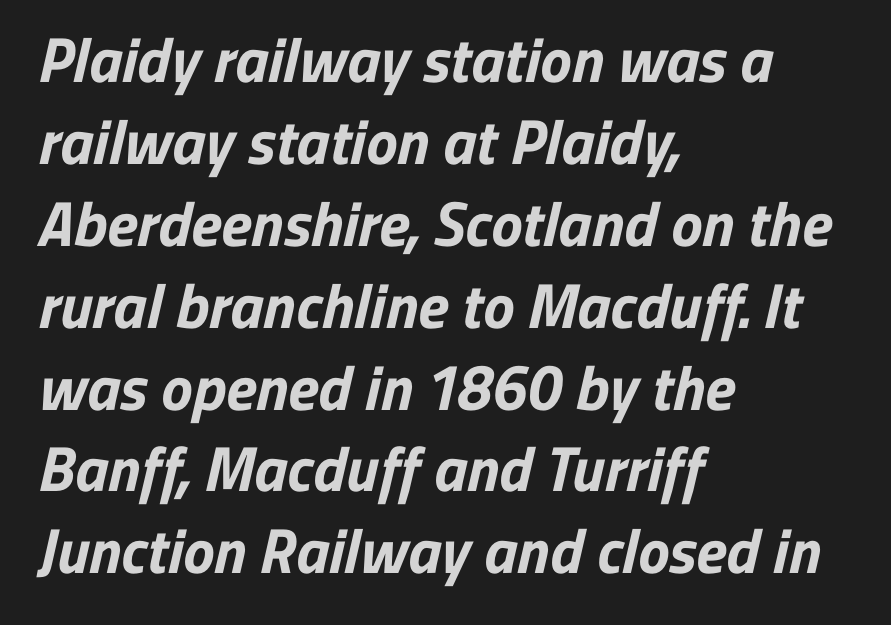
{"serif": "no", "bold": "yes", "weight": "bold", "width": "normal", "stroke_contrast": "low", "x_height": "medium", "monospaced": "no", "underline": "no", "align": "left", "line_spacing": "normal", "line_spacing_ratio": 1.3, "letter_spacing": "normal", "letter_spacing_em": 0.0, "glyph_px": 63}
